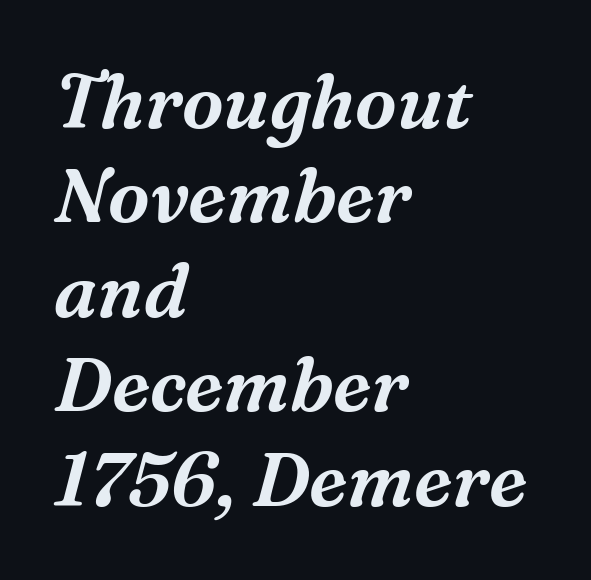
The image shows 75 px serif type, italic (leaning right); set left-aligned, normal line spacing (1.26x), normal letter spacing, not underlined; medium stroke contrast and a medium x-height.
